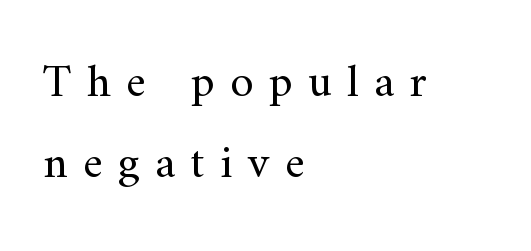
The type is letterspaced generously, with wide tracking. Is this a fixed-width face? No — the glyphs have proportional, varying widths. The rendering anchors every line to the left-hand side. This is the regular roman posture of the typeface.
